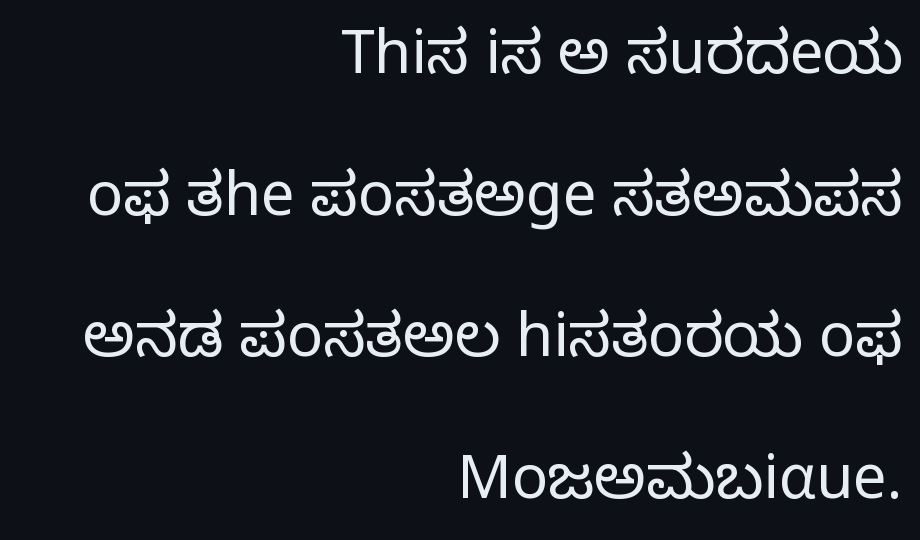
Q: Is the text bold? A: No.
Q: Is the text italic (slanted)? A: No, it is upright.
Q: Is the typeface a serif or a sans-serif typeface? A: Serif.
Q: Is the text underlined? A: No.
Q: How is the paragraph aligned? A: Right-aligned.
Q: Is the spacing between letters normal or unusually wide? A: Normal.
Q: Is the spacing between lines tight, normal or loose? A: Loose.
Q: Width (condensed, normal, or wide)? A: Normal.
Q: Stroke contrast? A: Low.
Q: x-height? A: Large.
Q: Monospaced? A: No.
